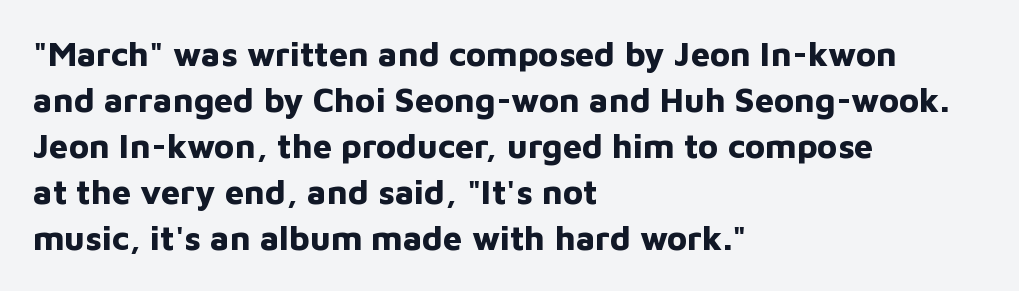
Q: Is the text bold? A: Yes.
Q: Is the text italic (slanted)? A: No, it is upright.
Q: Is the typeface a serif or a sans-serif typeface? A: Sans-serif.
Q: Is the text underlined? A: No.
Q: How is the paragraph aligned? A: Left-aligned.
Q: Is the spacing between letters normal or unusually wide? A: Normal.
Q: Is the spacing between lines tight, normal or loose? A: Normal.
Q: Width (condensed, normal, or wide)? A: Normal.
Q: Stroke contrast? A: Low.
Q: x-height? A: Medium.
Q: Monospaced? A: No.
